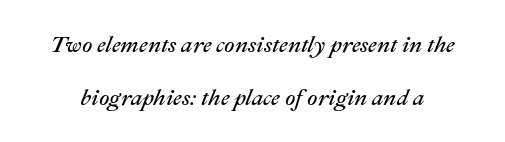
The image shows 23 px text type, italic (leaning right); set loose line spacing (2.29x), normal letter spacing, not underlined.
